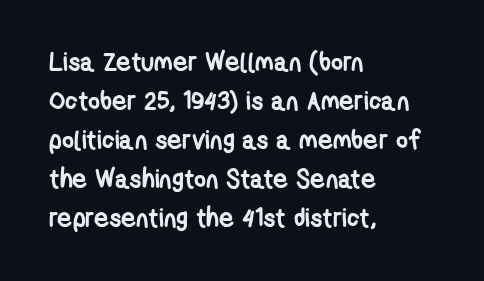
The foot of each line stays bare and open. Standard letterfit; no display-style spreading of the glyphs. Quick note: interline space is typical. If you drew a ruler down the left edge, every line would touch it.
